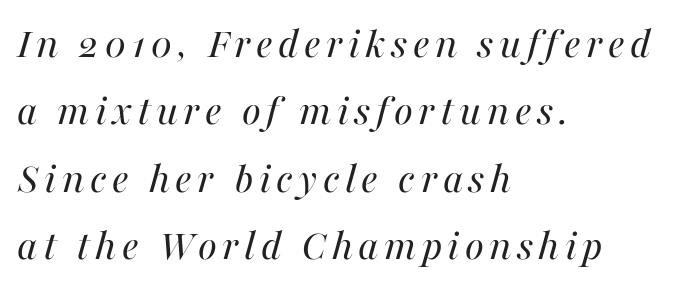
Q: Is the text bold? A: No.
Q: Is the text italic (slanted)? A: Yes, it leans right by about 16 degrees.
Q: Is the text underlined? A: No.
Q: How is the paragraph aligned? A: Left-aligned.
Q: Is the spacing between lines tight, normal or loose? A: Normal.
Q: Width (condensed, normal, or wide)? A: Normal.
Q: Stroke contrast? A: Medium.
Q: x-height? A: Medium.
Q: Monospaced? A: No.
